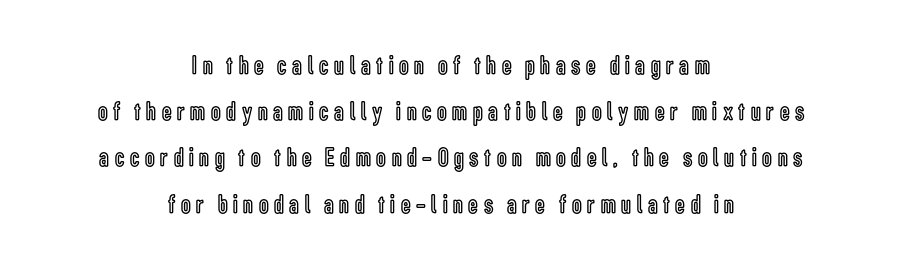
{"italic": "no", "underline": "no", "align": "center", "line_spacing_ratio": 1.71, "letter_spacing": "wide", "letter_spacing_em": 0.21, "glyph_px": 27}
